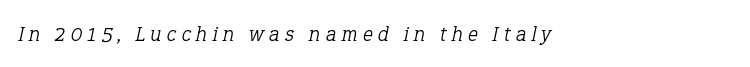
The space beneath each line is pristine and unruled. Weight: regular or lighter. Short note: letters widely spaced. The passage is arranged the way most books set body copy — flush left. This is oblique type, the kind used for emphasis or titles.
